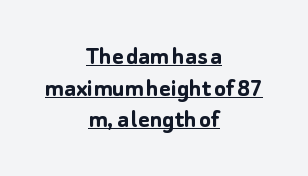
Q: Is the text bold? A: Yes.
Q: Is the text italic (slanted)? A: No, it is upright.
Q: Is the text underlined? A: Yes.
Q: How is the paragraph aligned? A: Centered.
Q: Is the spacing between letters normal or unusually wide? A: Normal.
